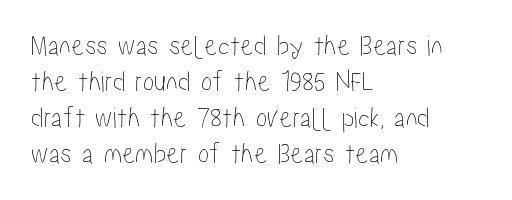
The image shows 30 px condensed type, upright; set left-aligned, line spacing 1.2x, normal letter spacing, not underlined; low stroke contrast and a medium x-height.
